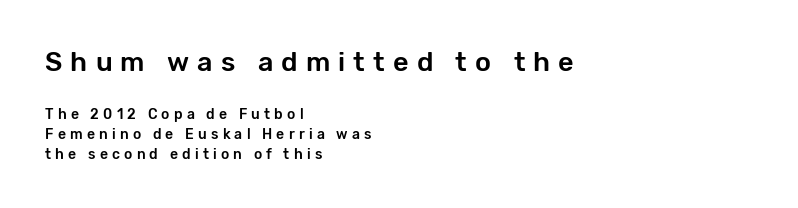
{"italic": "no", "underline": "no", "align": "left", "line_spacing": "normal", "line_spacing_ratio": 1.42, "letter_spacing": "wide", "letter_spacing_em": 0.3, "larger_block": "first", "size_ratio": 1.93, "glyph_px": 27}
